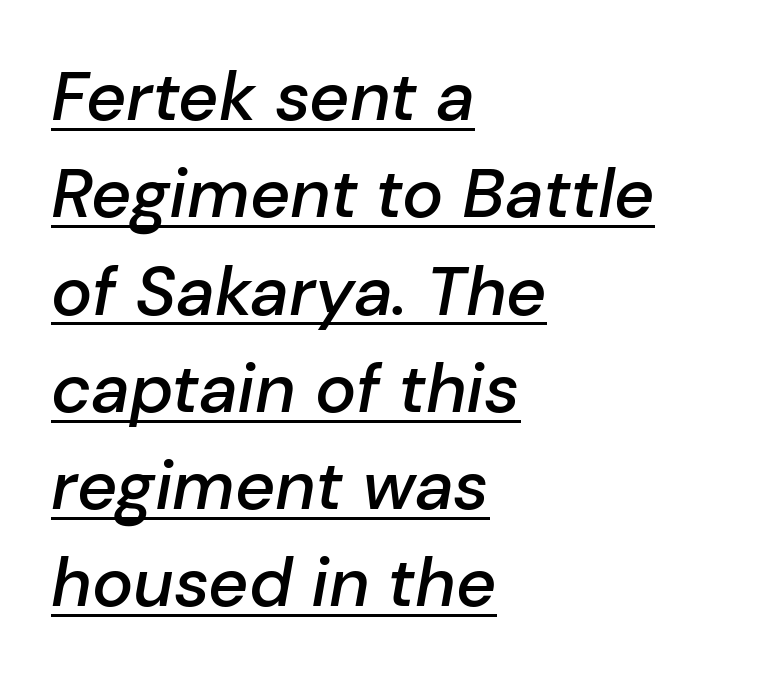
Stroke thickness is moderately raised; the sample reads as semibold. In designer terms, the underline attribute is active on this setting. Typeset ragged right — the left edge is the straight one. Observe the lean: these are italic letterforms.
